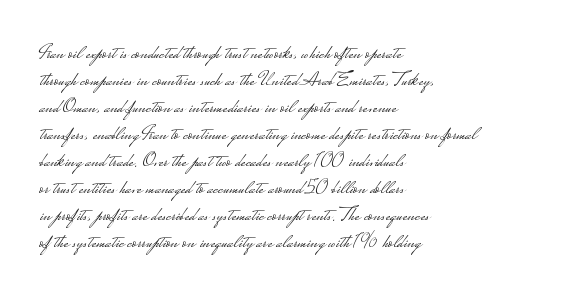
Q: Is the text bold? A: No.
Q: Is the text italic (slanted)? A: Yes.
Q: Is the text underlined? A: No.
Q: How is the paragraph aligned? A: Left-aligned.
Q: Is the spacing between letters normal or unusually wide? A: Normal.
Q: Is the spacing between lines tight, normal or loose? A: Normal.
